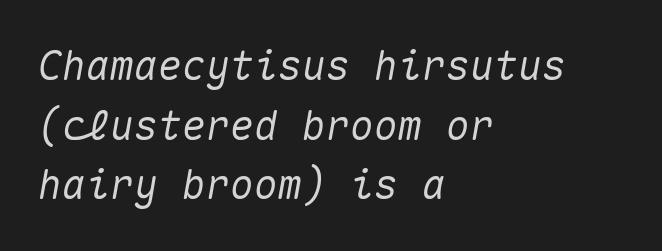
Q: Is the text italic (slanted)? A: Yes, it leans right by about 10 degrees.
Q: Is the text underlined? A: No.
Q: How is the paragraph aligned? A: Left-aligned.
Q: Is the spacing between letters normal or unusually wide? A: Normal.
Q: Is the spacing between lines tight, normal or loose? A: Normal.
Q: Width (condensed, normal, or wide)? A: Normal.
Q: Stroke contrast? A: Medium.
Q: x-height? A: Medium.
Q: Monospaced? A: Yes.
